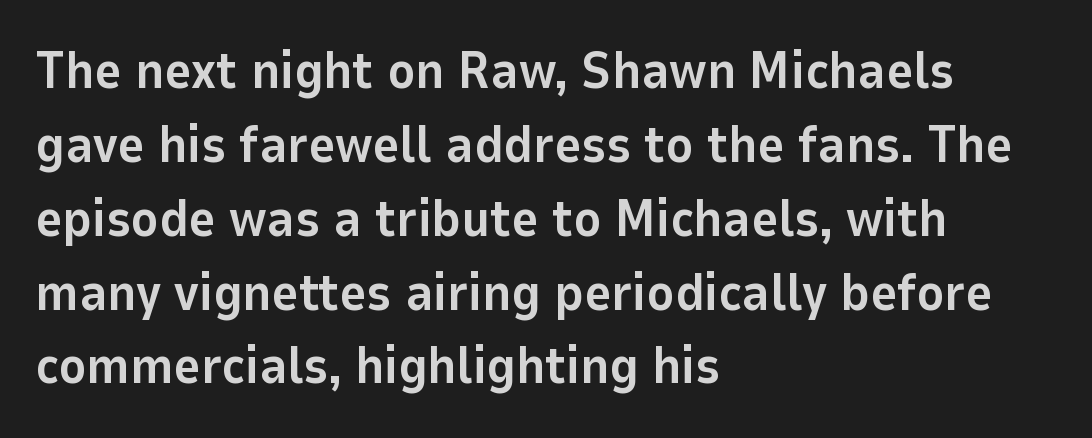
The image shows 52 px bold sans-serif type, upright; set left-aligned, normal line spacing (1.42x), normal letter spacing, not underlined; low stroke contrast and a medium x-height.
